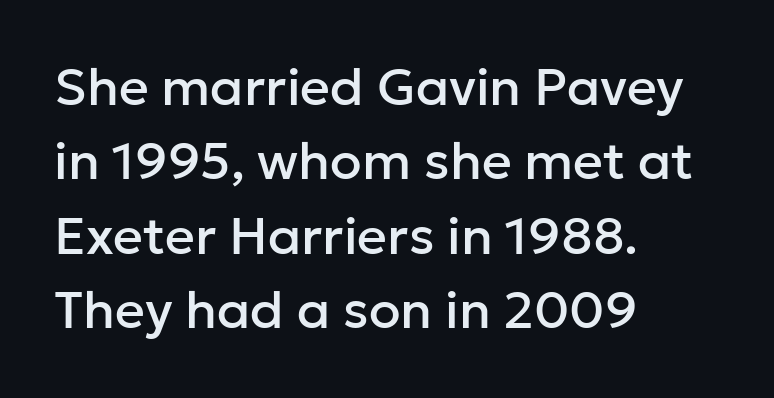
Q: Is the text italic (slanted)? A: No, it is upright.
Q: Is the typeface a serif or a sans-serif typeface? A: Sans-serif.
Q: Is the text underlined? A: No.
Q: How is the paragraph aligned? A: Left-aligned.
Q: Is the spacing between letters normal or unusually wide? A: Normal.
Q: Is the spacing between lines tight, normal or loose? A: Normal.
Q: Width (condensed, normal, or wide)? A: Normal.
Q: Stroke contrast? A: Low.
Q: x-height? A: Medium.
Q: Monospaced? A: No.
